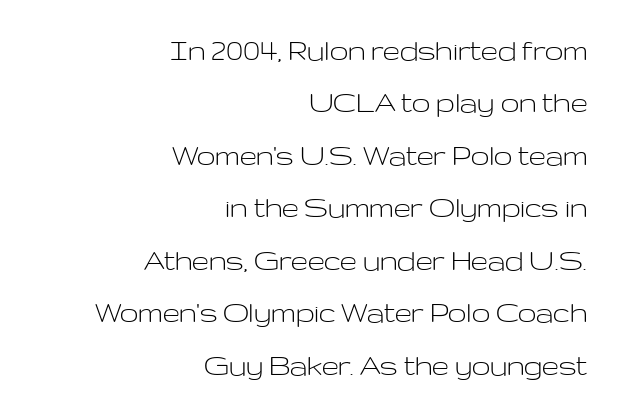
The image shows 33 px light, wide sans-serif type, upright; set right-aligned, normal line spacing (1.59x), normal letter spacing, not underlined; low stroke contrast and a medium x-height.
